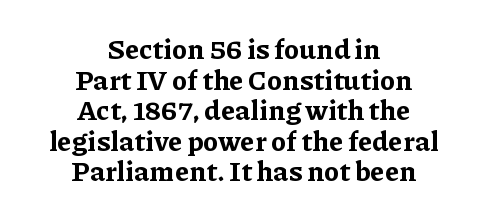
The image shows 28 px bold serif type, upright; set centered, tight line spacing (1.09x), normal letter spacing, not underlined; low stroke contrast and a medium x-height.
